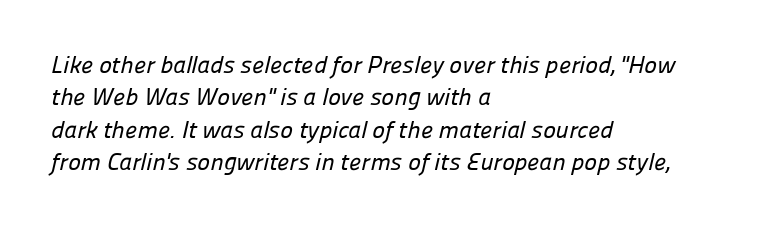
{"underline": "no", "align": "left", "line_spacing": "normal", "line_spacing_ratio": 1.35, "letter_spacing": "normal", "letter_spacing_em": 0.0, "glyph_px": 24}
